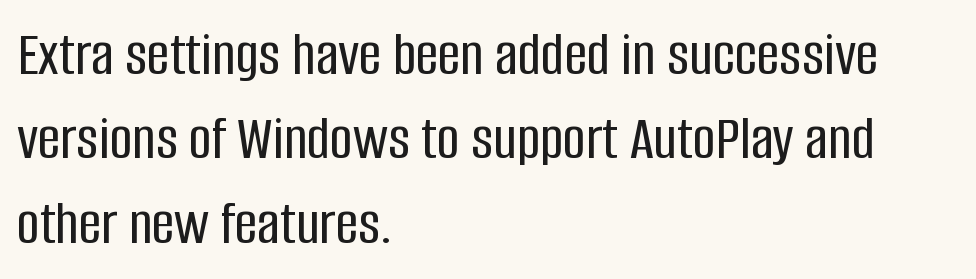
{"serif": "no", "italic": "no", "width": "condensed", "stroke_contrast": "low", "x_height": "large", "monospaced": "no", "underline": "no", "align": "left", "line_spacing": "normal", "line_spacing_ratio": 1.34, "letter_spacing": "normal", "letter_spacing_em": 0.0, "glyph_px": 63}
